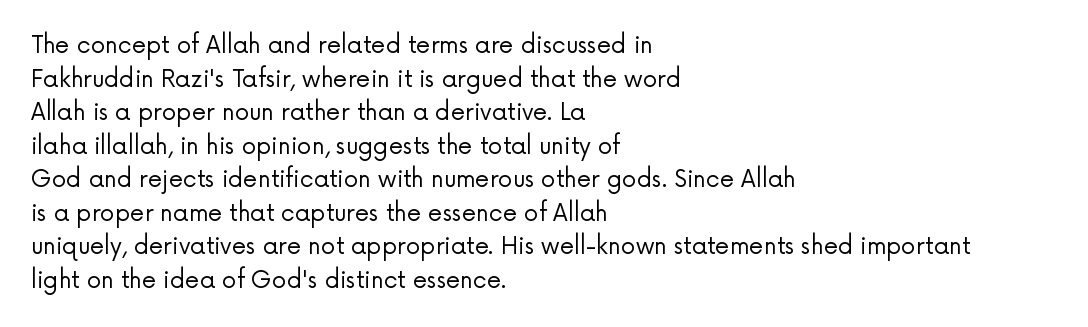
The image shows 23 px text type, upright; set left-aligned, normal line spacing (1.46x), normal letter spacing, not underlined.
